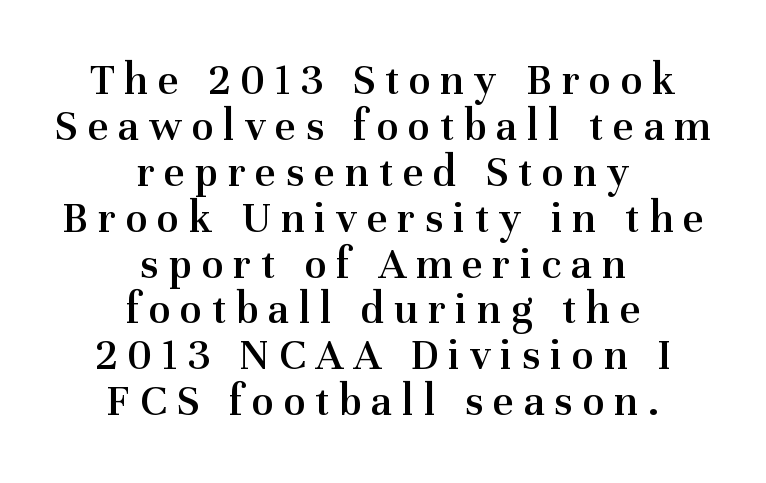
Q: Is the text bold? A: Semi-bold.
Q: Is the text italic (slanted)? A: No, it is upright.
Q: Is the typeface a serif or a sans-serif typeface? A: Serif.
Q: Is the text underlined? A: No.
Q: How is the paragraph aligned? A: Centered.
Q: Is the spacing between letters normal or unusually wide? A: Unusually wide.
Q: Is the spacing between lines tight, normal or loose? A: Tight.
Q: Width (condensed, normal, or wide)? A: Normal.
Q: Stroke contrast? A: Medium.
Q: x-height? A: Medium.
Q: Monospaced? A: No.
